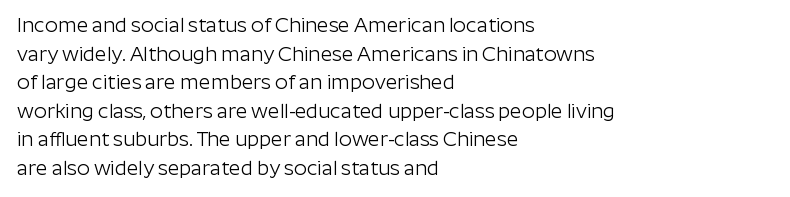
Q: Is the text bold? A: No.
Q: Is the text italic (slanted)? A: No, it is upright.
Q: Is the text underlined? A: No.
Q: How is the paragraph aligned? A: Left-aligned.
Q: Is the spacing between letters normal or unusually wide? A: Normal.
Q: Is the spacing between lines tight, normal or loose? A: Normal.
